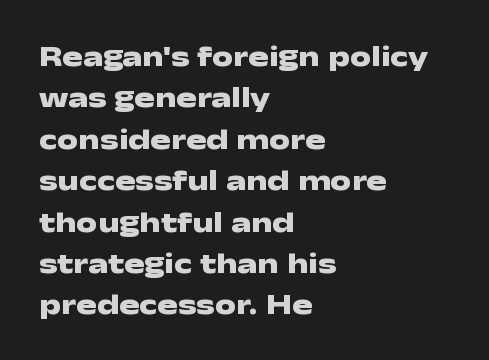
The image shows 30 px heavy, wide sans-serif type, upright; set left-aligned, normal line spacing (1.38x), normal letter spacing, not underlined; low stroke contrast and a medium x-height.
